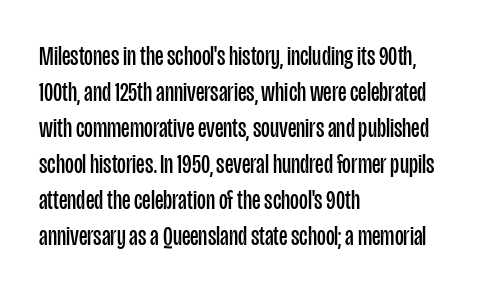
{"italic": "no", "bold": "no", "underline": "no", "align": "left", "line_spacing": "normal", "line_spacing_ratio": 1.33, "letter_spacing": "normal", "letter_spacing_em": 0.0, "glyph_px": 27}
